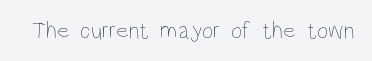
The image shows 24 px text type, upright; set normal letter spacing, not underlined.
